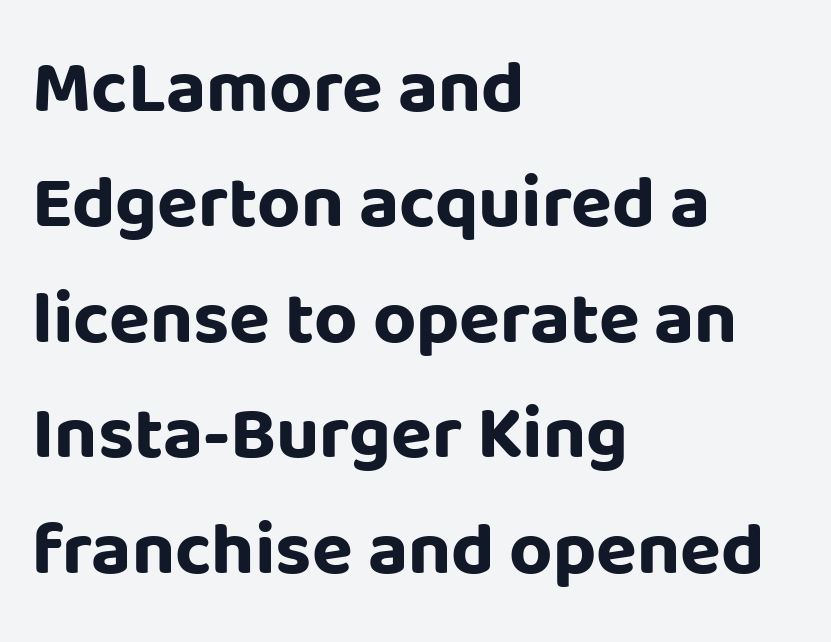
Spacing verdict: proportional, widths tailored to each character. Reading down the block, your eye returns to a fixed left position each line. Nothing unusual about the tracking: characters are spaced as the font intends. This is roman type, the default non-slanted kind. Letters rest on an invisible, unmarked baseline.
